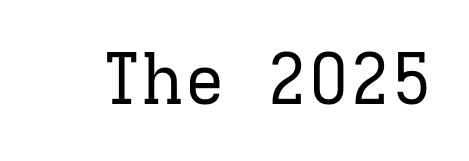
Q: Is the text bold? A: No.
Q: Is the text italic (slanted)? A: No, it is upright.
Q: Is the typeface a serif or a sans-serif typeface? A: Serif.
Q: Is the text underlined? A: No.
Q: Is the spacing between letters normal or unusually wide? A: Normal.
Q: Width (condensed, normal, or wide)? A: Normal.
Q: Stroke contrast? A: Low.
Q: x-height? A: Medium.
Q: Monospaced? A: Yes.
